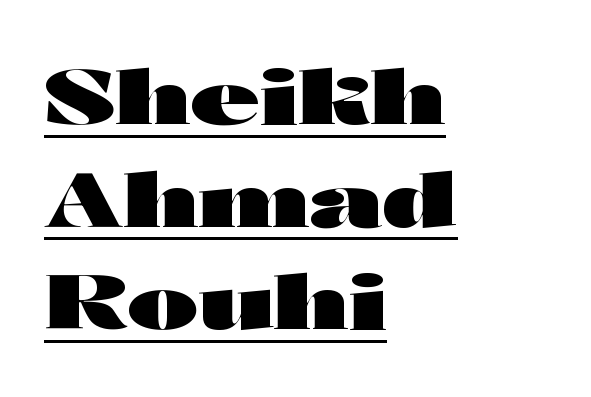
The image shows 76 px heavy, wide type, upright; set left-aligned, normal line spacing (1.35x), normal letter spacing, underlined; high stroke contrast and a medium x-height.
